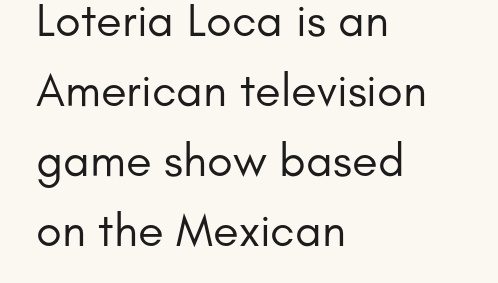
This block has exactly the height ordinary leading produces. This rendering uses left alignment, leaving the right contour irregular. A typesetter would mark this as roman, not italic. Honestly, there is no underline to notice here at all. The typeface has the unassuming heft of standard copy or less.
